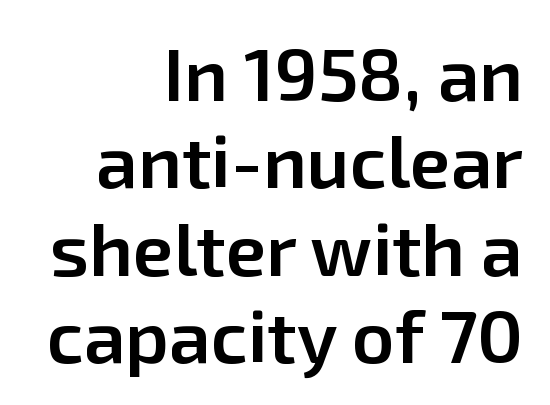
Q: Is the text bold? A: Semi-bold.
Q: Is the text italic (slanted)? A: No, it is upright.
Q: Is the typeface a serif or a sans-serif typeface? A: Sans-serif.
Q: Is the text underlined? A: No.
Q: How is the paragraph aligned? A: Right-aligned.
Q: Is the spacing between letters normal or unusually wide? A: Normal.
Q: Width (condensed, normal, or wide)? A: Normal.
Q: Stroke contrast? A: Low.
Q: x-height? A: Medium.
Q: Monospaced? A: No.
